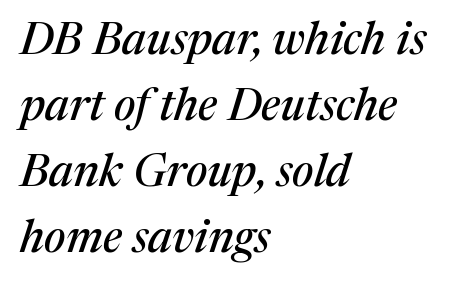
The image shows 45 px serif type, italic (leaning right); set left-aligned, normal line spacing (1.47x), normal letter spacing, not underlined; medium stroke contrast and a medium x-height.
